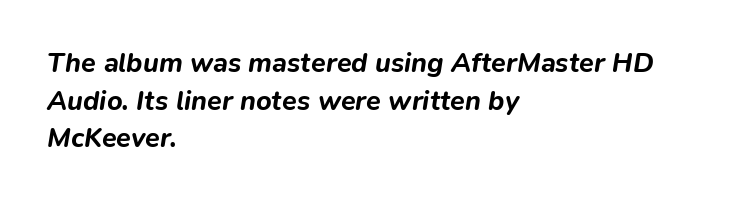
{"italic": "yes", "lean": "right", "slant_degrees": 9, "bold": "yes", "underline": "no", "align": "left", "line_spacing": "normal", "line_spacing_ratio": 1.39, "letter_spacing": "normal", "letter_spacing_em": 0.0, "glyph_px": 27}
